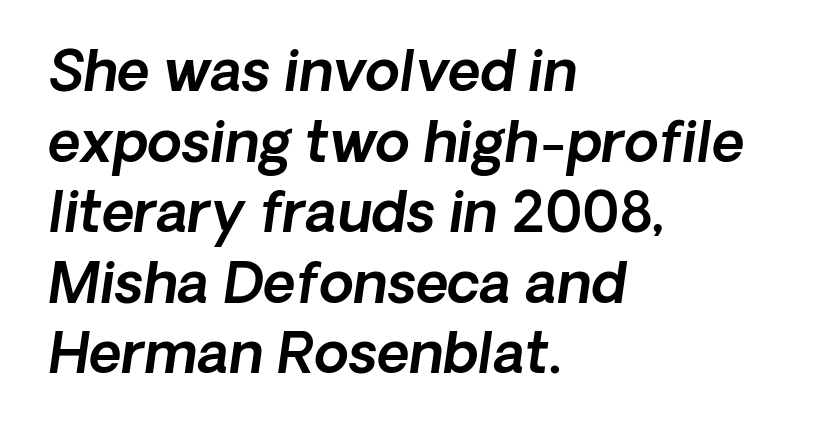
Spacing verdict: proportional, widths tailored to each character. A bare baseline throughout the passage. Tracking here is standard; glyphs follow each other at the usual distance. Normally led — the rows are evenly, conventionally spaced.
